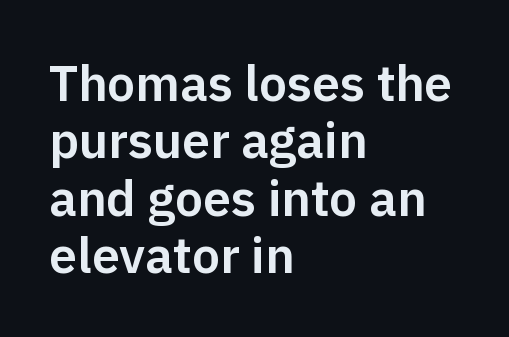
Q: Is the text italic (slanted)? A: No, it is upright.
Q: Is the typeface a serif or a sans-serif typeface? A: Sans-serif.
Q: Is the text underlined? A: No.
Q: How is the paragraph aligned? A: Left-aligned.
Q: Is the spacing between letters normal or unusually wide? A: Normal.
Q: Is the spacing between lines tight, normal or loose? A: Tight.
Q: Width (condensed, normal, or wide)? A: Normal.
Q: Stroke contrast? A: Low.
Q: x-height? A: Medium.
Q: Monospaced? A: No.
